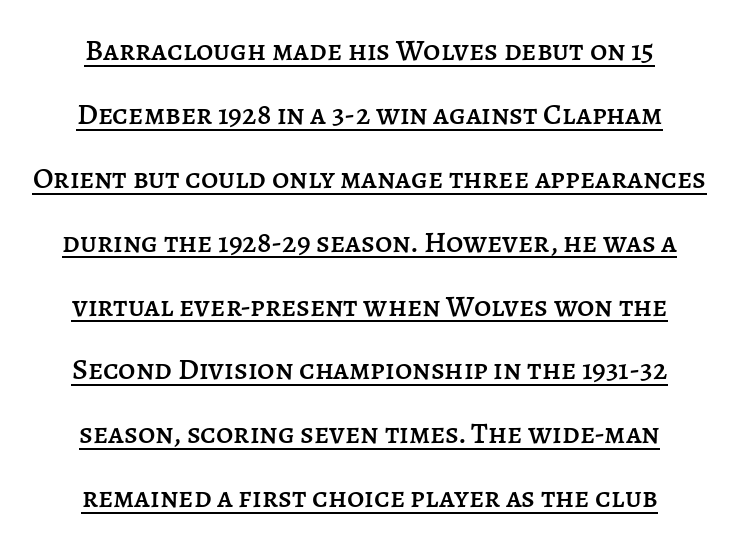
Q: Is the text italic (slanted)? A: No, it is upright.
Q: Is the text underlined? A: Yes.
Q: How is the paragraph aligned? A: Centered.
Q: Is the spacing between letters normal or unusually wide? A: Normal.
Q: Is the spacing between lines tight, normal or loose? A: Loose.
Q: Width (condensed, normal, or wide)? A: Normal.
Q: Stroke contrast? A: Low.
Q: x-height? A: Large.
Q: Monospaced? A: No.
